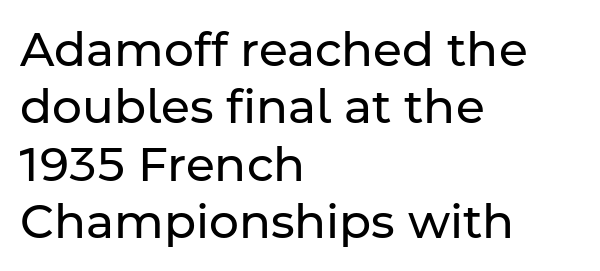
Q: Is the text bold? A: No.
Q: Is the text italic (slanted)? A: No, it is upright.
Q: Is the typeface a serif or a sans-serif typeface? A: Sans-serif.
Q: Is the text underlined? A: No.
Q: How is the paragraph aligned? A: Left-aligned.
Q: Is the spacing between letters normal or unusually wide? A: Normal.
Q: Width (condensed, normal, or wide)? A: Normal.
Q: Stroke contrast? A: Low.
Q: x-height? A: Medium.
Q: Monospaced? A: No.
